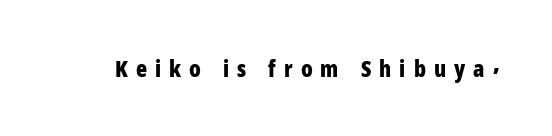
Every character sits straight up, as roman type does. Loose tracking; the words dissolve into strings of separated letters. These lines carry a lot of weight — the face is fully bold. Glance below the letters and you will spot only blank space.
